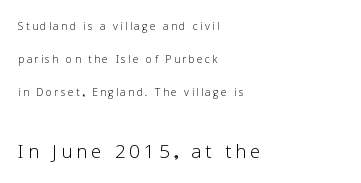
Q: Is the text bold? A: No.
Q: Is the text italic (slanted)? A: No, it is upright.
Q: Is the text underlined? A: No.
Q: How is the paragraph aligned? A: Left-aligned.
Q: Is the spacing between lines tight, normal or loose? A: Loose.
Q: Which block of text is set in a larger size, the first (top) or the second (bottom)? A: The second (bottom) one.
